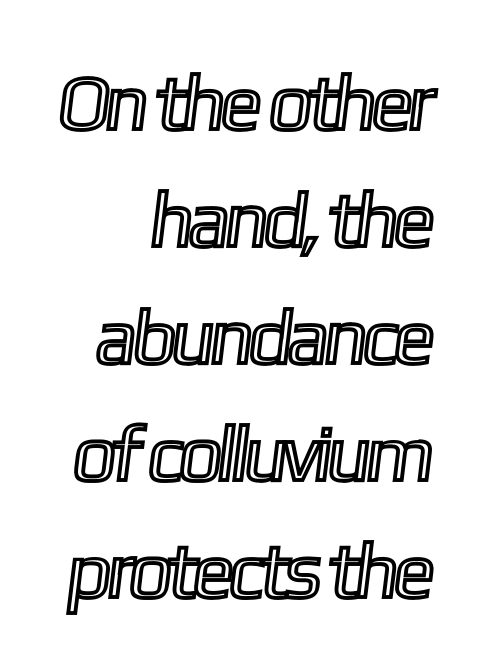
Q: Is the text underlined? A: No.
Q: How is the paragraph aligned? A: Right-aligned.
Q: Is the spacing between letters normal or unusually wide? A: Normal.
Q: Is the spacing between lines tight, normal or loose? A: Normal.
Q: Width (condensed, normal, or wide)? A: Condensed.
Q: x-height? A: Medium.
Q: Monospaced? A: No.
